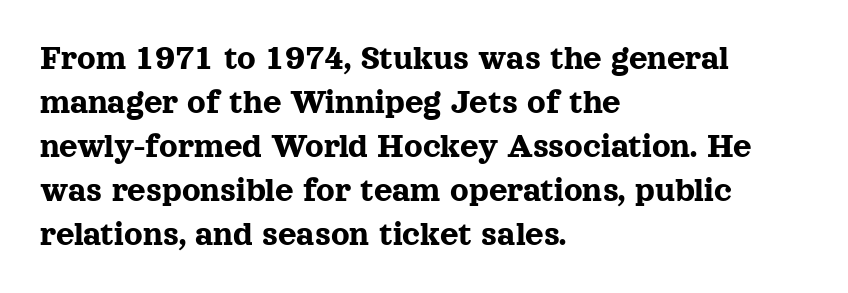
{"serif": "yes", "italic": "no", "width": "normal", "x_height": "medium", "monospaced": "no", "underline": "no", "align": "left", "line_spacing_ratio": 1.22, "letter_spacing": "normal", "letter_spacing_em": 0.0, "glyph_px": 36}
